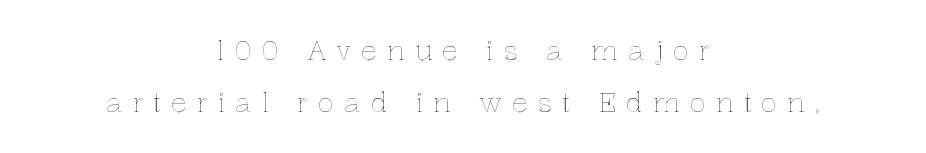
Successive baselines arrive slowly, with a big drop between each. The setting favours the middle, as headings and verse often do. The area under the type is left untouched. In terms of letterspacing, this is a distinctly airy, spread setting. Ascenders rise straight up at ninety degrees.
